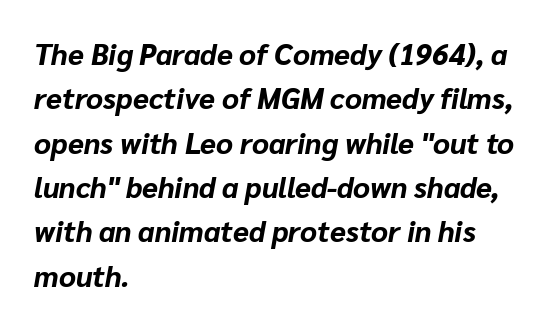
Q: Is the text bold? A: Yes.
Q: Is the text italic (slanted)? A: Yes, it leans right by about 10 degrees.
Q: Is the text underlined? A: No.
Q: How is the paragraph aligned? A: Left-aligned.
Q: Is the spacing between letters normal or unusually wide? A: Normal.
Q: Is the spacing between lines tight, normal or loose? A: Normal.
Q: Width (condensed, normal, or wide)? A: Normal.
Q: Stroke contrast? A: Low.
Q: x-height? A: Medium.
Q: Monospaced? A: No.
